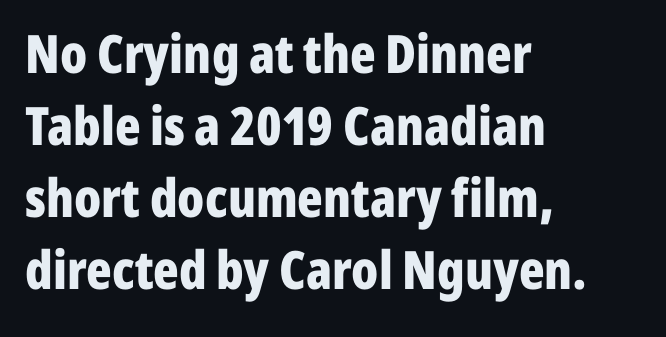
The image shows 53 px bold, condensed sans-serif type, upright; set left-aligned, normal line spacing (1.36x), normal letter spacing, not underlined; low stroke contrast and a medium x-height.
